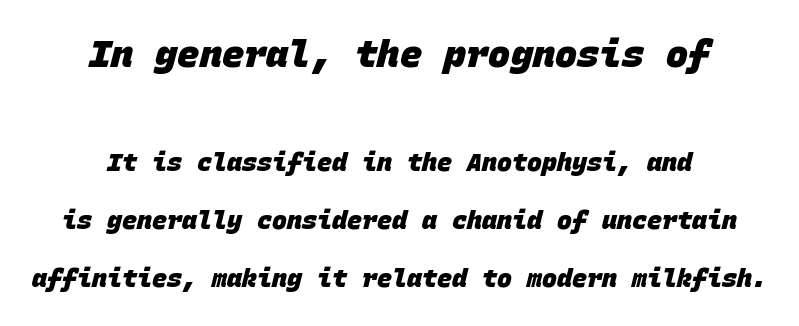
{"serif": "no", "bold": "yes", "weight": "heavy", "width": "normal", "stroke_contrast": "low", "x_height": "large", "monospaced": "yes", "underline": "no", "align": "center", "line_spacing": "loose", "line_spacing_ratio": 2.33, "letter_spacing": "normal", "letter_spacing_em": 0.0, "larger_block": "first", "size_ratio": 1.48, "glyph_px": 37}
